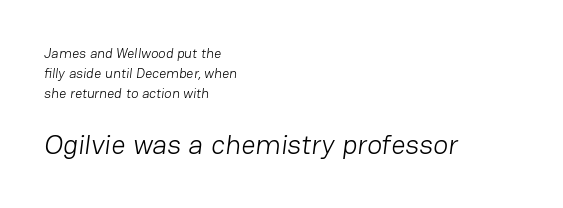
Q: Is the text bold? A: No.
Q: Is the typeface a serif or a sans-serif typeface? A: Sans-serif.
Q: Is the text underlined? A: No.
Q: How is the paragraph aligned? A: Left-aligned.
Q: Is the spacing between letters normal or unusually wide? A: Normal.
Q: Is the spacing between lines tight, normal or loose? A: Normal.
Q: Which block of text is set in a larger size, the first (top) or the second (bottom)? A: The second (bottom) one.
Q: Width (condensed, normal, or wide)? A: Normal.
Q: Stroke contrast? A: Low.
Q: x-height? A: Medium.
Q: Monospaced? A: No.
